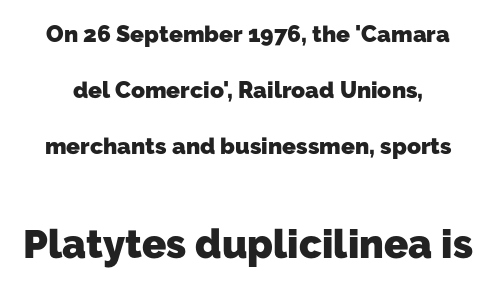
Typographically, this falls in the sans-serif category. Notice the wide empty band between every row — that's loose leading. On the weight axis this lands at bold, roughly 700. Looks like regular typesetting: each glyph gets only the width it needs. The line texture is even and compact thanks to regular tracking.
